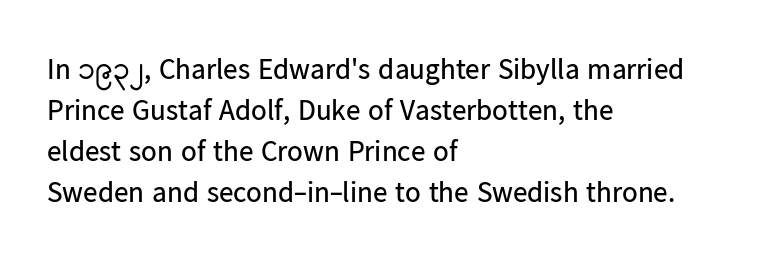
Q: Is the text bold? A: No.
Q: Is the text italic (slanted)? A: No, it is upright.
Q: Is the typeface a serif or a sans-serif typeface? A: Sans-serif.
Q: Is the text underlined? A: No.
Q: How is the paragraph aligned? A: Left-aligned.
Q: Is the spacing between letters normal or unusually wide? A: Normal.
Q: Is the spacing between lines tight, normal or loose? A: Normal.
Q: Width (condensed, normal, or wide)? A: Normal.
Q: Stroke contrast? A: Low.
Q: x-height? A: Medium.
Q: Monospaced? A: No.
